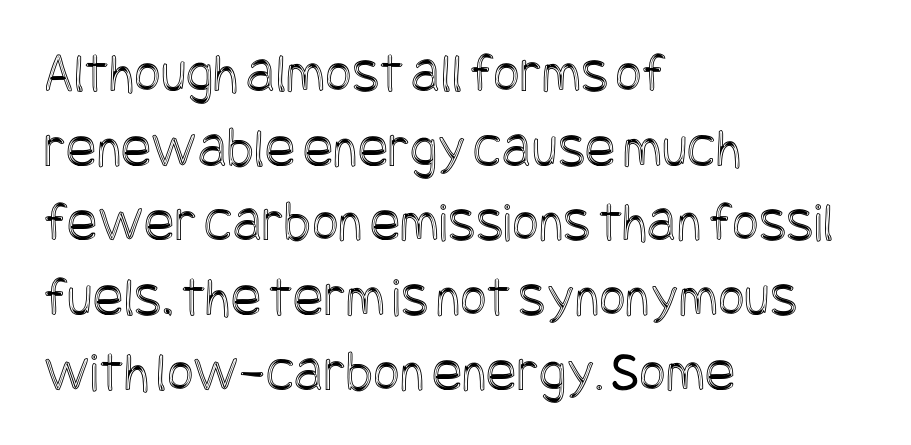
{"italic": "no", "width": "condensed", "x_height": "large", "underline": "no", "align": "left", "line_spacing": "normal", "line_spacing_ratio": 1.31, "letter_spacing": "normal", "letter_spacing_em": 0.0, "glyph_px": 57}
